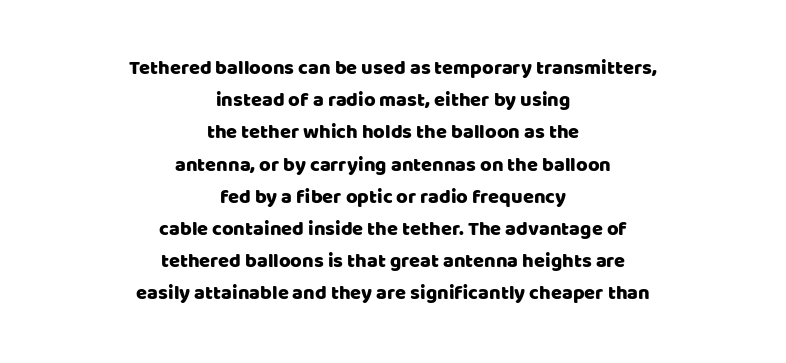
{"italic": "no", "underline": "no", "align": "center", "line_spacing": "normal", "line_spacing_ratio": 1.61, "letter_spacing": "normal", "letter_spacing_em": 0.0, "glyph_px": 20}
